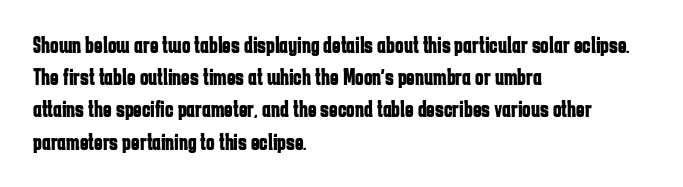
Q: Is the text bold? A: Yes.
Q: Is the text italic (slanted)? A: No, it is upright.
Q: Is the text underlined? A: No.
Q: How is the paragraph aligned? A: Left-aligned.
Q: Is the spacing between letters normal or unusually wide? A: Normal.
Q: Is the spacing between lines tight, normal or loose? A: Normal.
